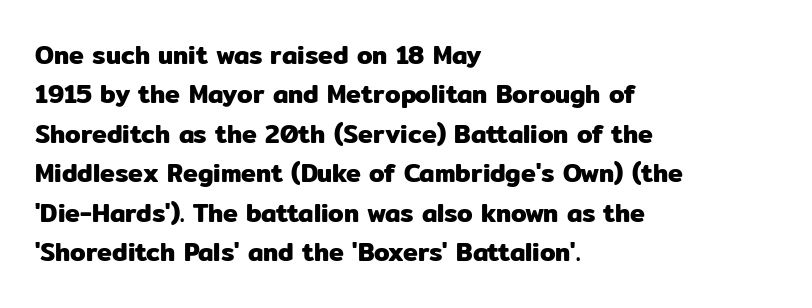
Q: Is the text italic (slanted)? A: No, it is upright.
Q: Is the text underlined? A: No.
Q: How is the paragraph aligned? A: Left-aligned.
Q: Is the spacing between letters normal or unusually wide? A: Normal.
Q: Is the spacing between lines tight, normal or loose? A: Normal.
